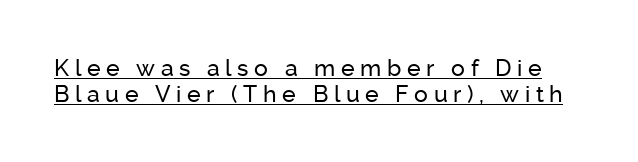
The image shows 23 px text type, upright; set tight line spacing (1.12x), unusually wide letter spacing (+0.24 em), underlined.
